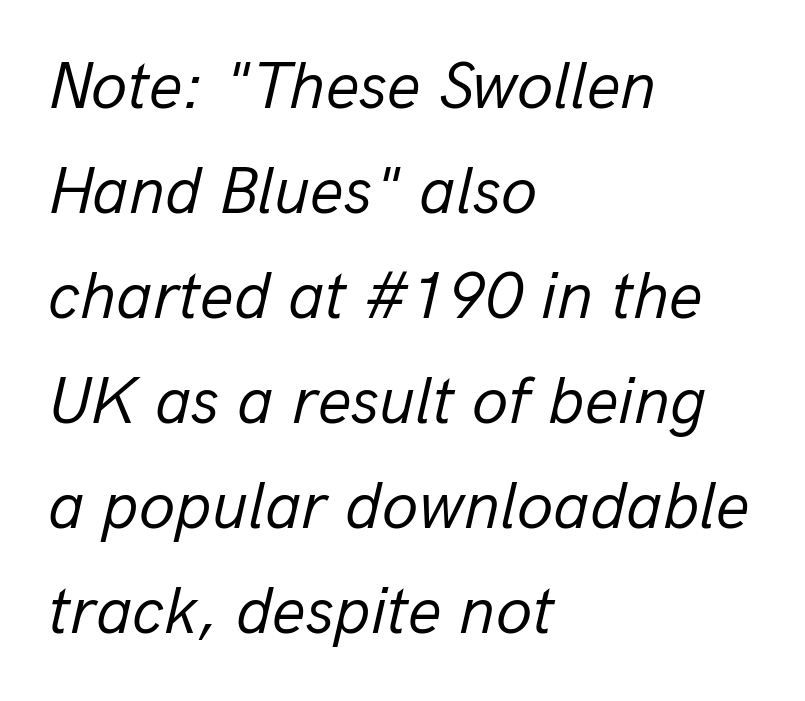
Q: Is the text bold? A: No.
Q: Is the text italic (slanted)? A: Yes, it leans right by about 13 degrees.
Q: Is the text underlined? A: No.
Q: How is the paragraph aligned? A: Left-aligned.
Q: Is the spacing between letters normal or unusually wide? A: Normal.
Q: Is the spacing between lines tight, normal or loose? A: Normal.
Q: Width (condensed, normal, or wide)? A: Normal.
Q: Stroke contrast? A: Low.
Q: x-height? A: Medium.
Q: Monospaced? A: No.
